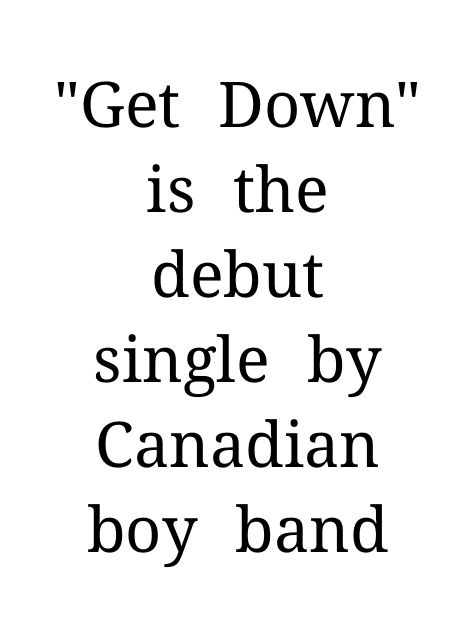
Q: Is the text bold? A: No.
Q: Is the text italic (slanted)? A: No, it is upright.
Q: Is the typeface a serif or a sans-serif typeface? A: Serif.
Q: Is the text underlined? A: No.
Q: How is the paragraph aligned? A: Centered.
Q: Is the spacing between letters normal or unusually wide? A: Normal.
Q: Is the spacing between lines tight, normal or loose? A: Normal.
Q: Width (condensed, normal, or wide)? A: Normal.
Q: Stroke contrast? A: Medium.
Q: x-height? A: Medium.
Q: Monospaced? A: No.
